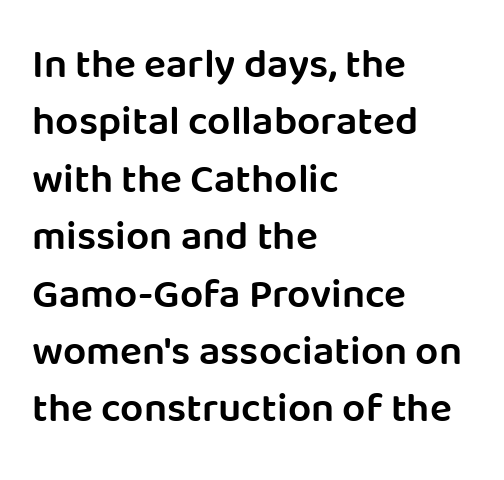
The image shows 41 px semibold sans-serif type, upright; set left-aligned, normal line spacing (1.4x), normal letter spacing, not underlined; low stroke contrast and a large x-height.
